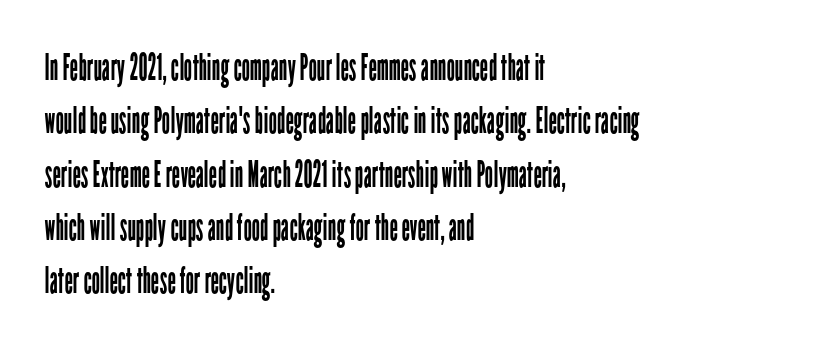
The image shows 37 px regular-weight, condensed sans-serif type, upright; set left-aligned, normal line spacing (1.44x), normal letter spacing, not underlined; low stroke contrast and a medium x-height.
